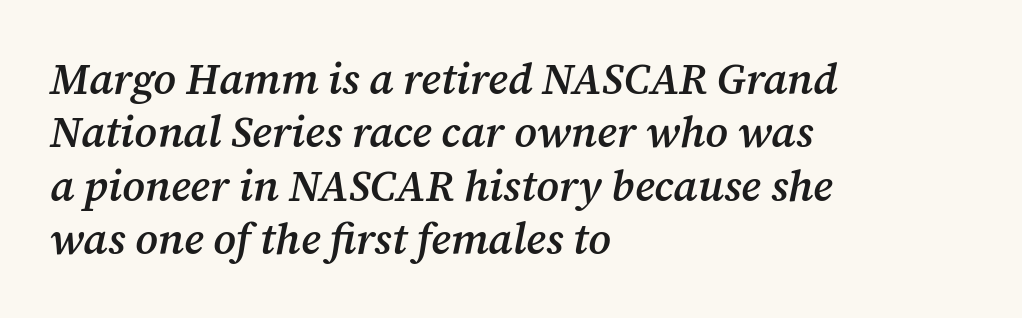
Q: Is the text bold? A: Semi-bold.
Q: Is the text italic (slanted)? A: Yes, it leans right by about 12 degrees.
Q: Is the typeface a serif or a sans-serif typeface? A: Serif.
Q: Is the text underlined? A: No.
Q: How is the paragraph aligned? A: Left-aligned.
Q: Is the spacing between letters normal or unusually wide? A: Normal.
Q: Width (condensed, normal, or wide)? A: Normal.
Q: Stroke contrast? A: Medium.
Q: x-height? A: Medium.
Q: Monospaced? A: No.
